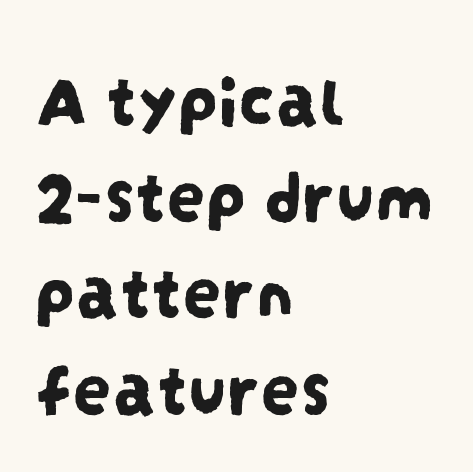
The image shows 77 px condensed sans-serif type; set left-aligned, normal line spacing (1.25x), normal letter spacing, not underlined; low stroke contrast and a large x-height.
